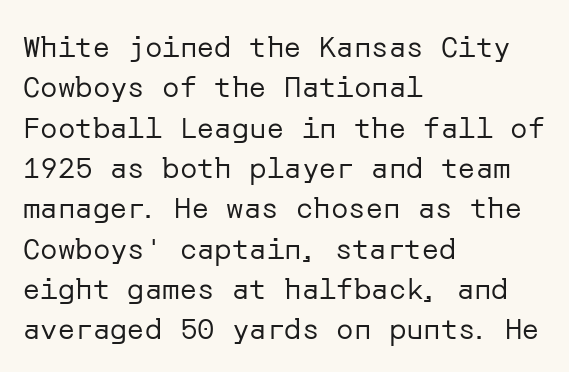
{"serif": "no", "italic": "no", "bold": "no", "weight": "regular", "width": "normal", "stroke_contrast": "low", "x_height": "medium", "underline": "no", "align": "left", "line_spacing": "normal", "line_spacing_ratio": 1.39, "letter_spacing": "normal", "letter_spacing_em": 0.0, "glyph_px": 29}
